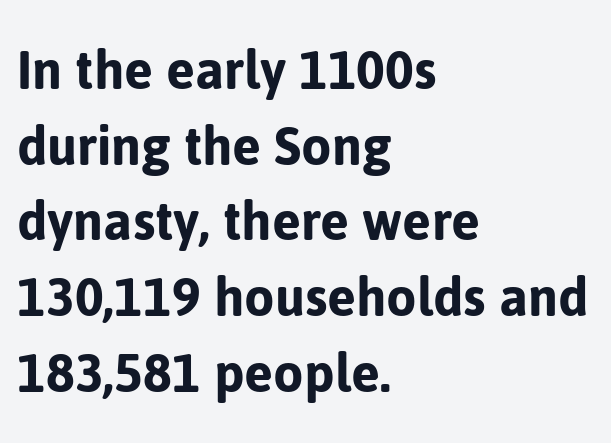
Q: Is the text italic (slanted)? A: No, it is upright.
Q: Is the typeface a serif or a sans-serif typeface? A: Sans-serif.
Q: Is the text underlined? A: No.
Q: How is the paragraph aligned? A: Left-aligned.
Q: Is the spacing between letters normal or unusually wide? A: Normal.
Q: Width (condensed, normal, or wide)? A: Normal.
Q: Stroke contrast? A: Low.
Q: x-height? A: Medium.
Q: Monospaced? A: No.
